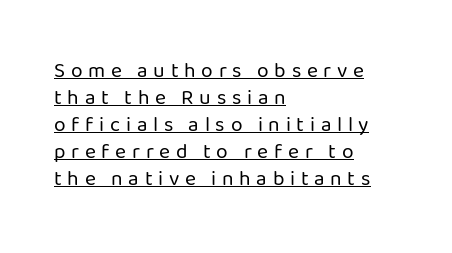
{"italic": "no", "bold": "no", "underline": "yes", "align": "left", "line_spacing": "normal", "line_spacing_ratio": 1.29, "letter_spacing": "wide", "letter_spacing_em": 0.27, "glyph_px": 21}
